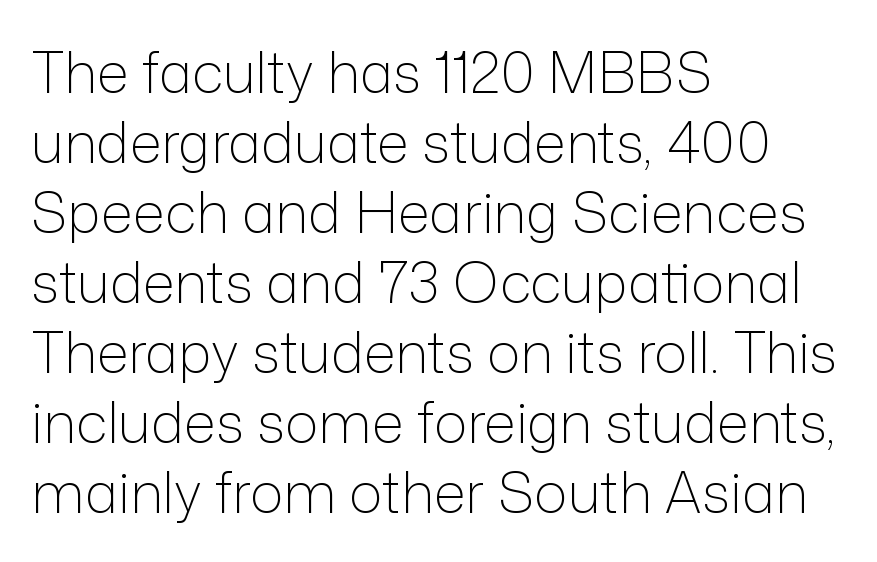
{"serif": "no", "italic": "no", "bold": "no", "weight": "light", "width": "normal", "stroke_contrast": "low", "x_height": "medium", "monospaced": "no", "underline": "no", "align": "left", "line_spacing": "normal", "line_spacing_ratio": 1.25, "letter_spacing": "normal", "letter_spacing_em": 0.0, "glyph_px": 56}
